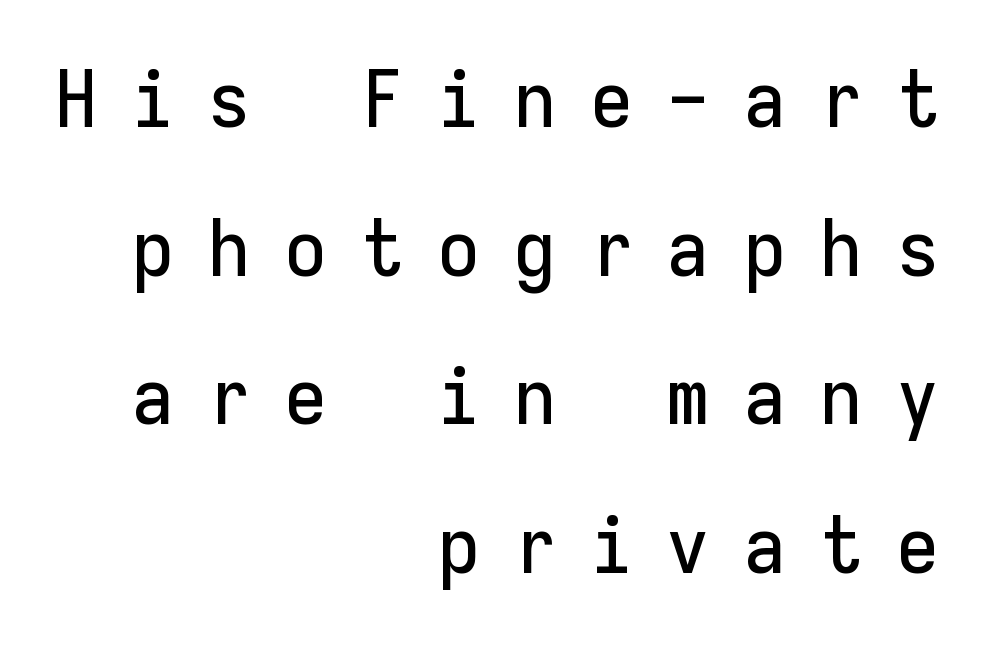
The image shows 79 px sans-serif type, upright, monospaced; set right-aligned, line spacing 1.88x, unusually wide letter spacing (+0.42 em), not underlined; low stroke contrast and a medium x-height.
